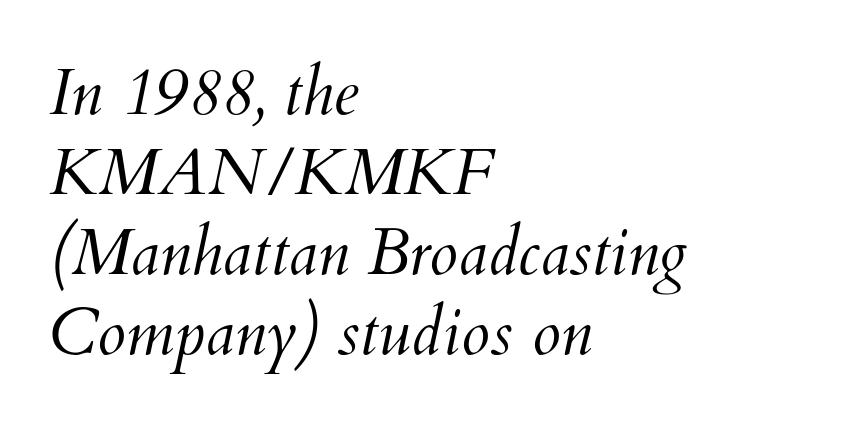
The image shows 65 px light type, italic (leaning right); set left-aligned, line spacing 1.23x, normal letter spacing, not underlined; medium stroke contrast and a small x-height.
